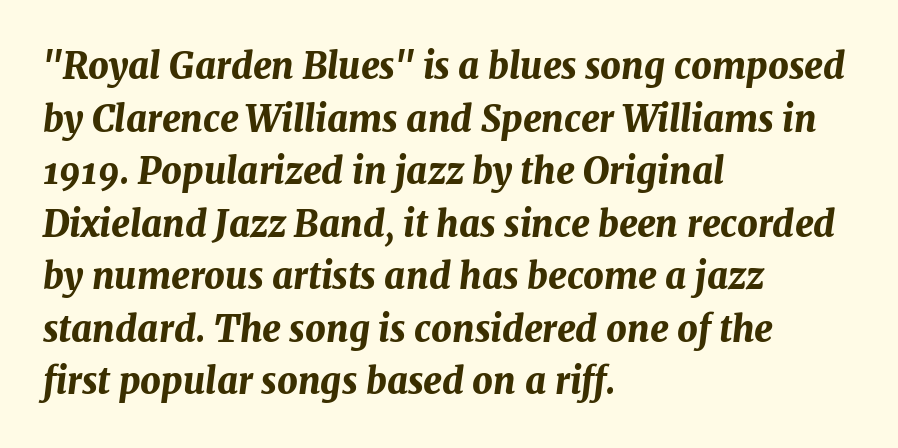
{"italic": "yes", "lean": "right", "slant_degrees": 7, "bold": "yes", "weight": "bold", "width": "normal", "stroke_contrast": "medium", "x_height": "medium", "monospaced": "no", "underline": "no", "align": "left", "line_spacing": "normal", "line_spacing_ratio": 1.46, "letter_spacing": "normal", "letter_spacing_em": 0.0, "glyph_px": 36}
